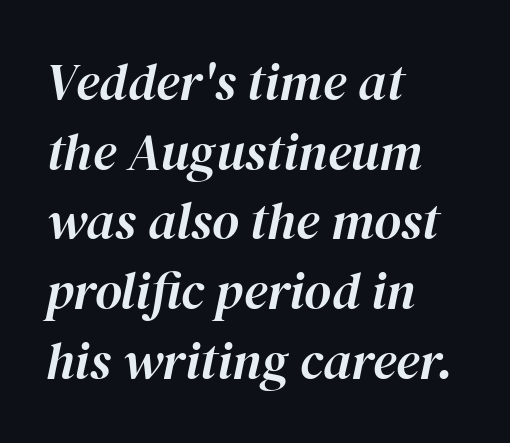
{"italic": "yes", "lean": "right", "slant_degrees": 12, "width": "normal", "stroke_contrast": "high", "x_height": "medium", "monospaced": "no", "underline": "no", "align": "left", "line_spacing": "normal", "line_spacing_ratio": 1.34, "letter_spacing": "normal", "letter_spacing_em": 0.0, "glyph_px": 52}
